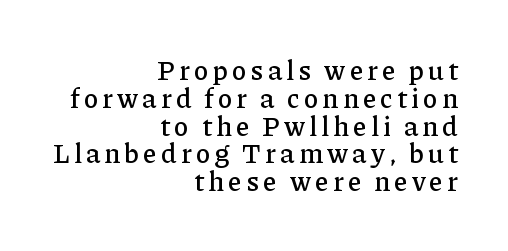
{"italic": "no", "underline": "no", "align": "right", "line_spacing": "tight", "line_spacing_ratio": 1.03, "glyph_px": 27}
